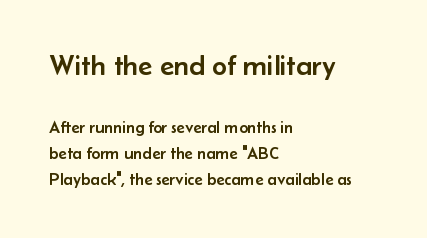
{"serif": "no", "italic": "no", "width": "normal", "stroke_contrast": "low", "x_height": "small", "monospaced": "no", "underline": "no", "align": "left", "line_spacing": "normal", "line_spacing_ratio": 1.53, "letter_spacing": "normal", "letter_spacing_em": 0.0, "larger_block": "first", "size_ratio": 1.71, "glyph_px": 29}
